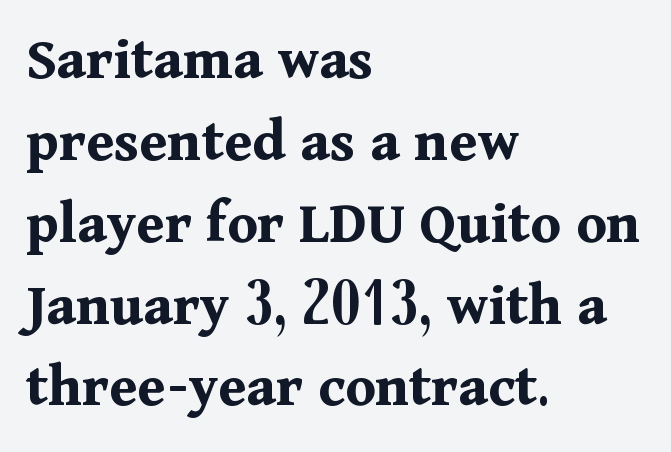
Q: Is the text bold? A: Yes.
Q: Is the text italic (slanted)? A: No, it is upright.
Q: Is the typeface a serif or a sans-serif typeface? A: Serif.
Q: Is the text underlined? A: No.
Q: How is the paragraph aligned? A: Left-aligned.
Q: Is the spacing between letters normal or unusually wide? A: Normal.
Q: Is the spacing between lines tight, normal or loose? A: Normal.
Q: Width (condensed, normal, or wide)? A: Normal.
Q: Stroke contrast? A: Medium.
Q: x-height? A: Medium.
Q: Monospaced? A: No.
